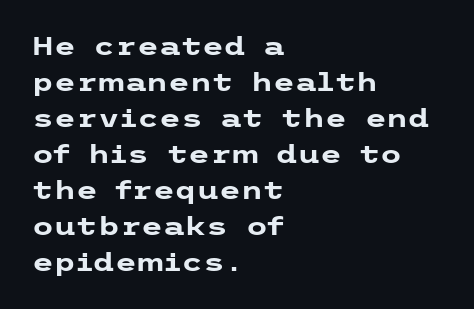
Nope, not italic — everything's standing straight. A normal amount of white space separates one row of letters from the next. Pretty heavy lettering here — definitely bold. Line starts are locked; line ends wander. Tracking here is standard; glyphs follow each other at the usual distance. Decoration check: the copy has no underline.
